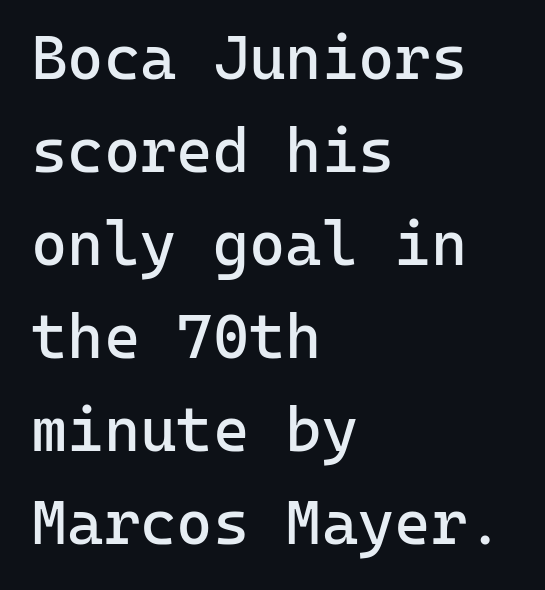
Q: Is the text bold? A: No.
Q: Is the text italic (slanted)? A: No, it is upright.
Q: Is the typeface a serif or a sans-serif typeface? A: Sans-serif.
Q: Is the text underlined? A: No.
Q: How is the paragraph aligned? A: Left-aligned.
Q: Is the spacing between letters normal or unusually wide? A: Normal.
Q: Is the spacing between lines tight, normal or loose? A: Normal.
Q: Width (condensed, normal, or wide)? A: Normal.
Q: Stroke contrast? A: Low.
Q: x-height? A: Medium.
Q: Monospaced? A: Yes.
